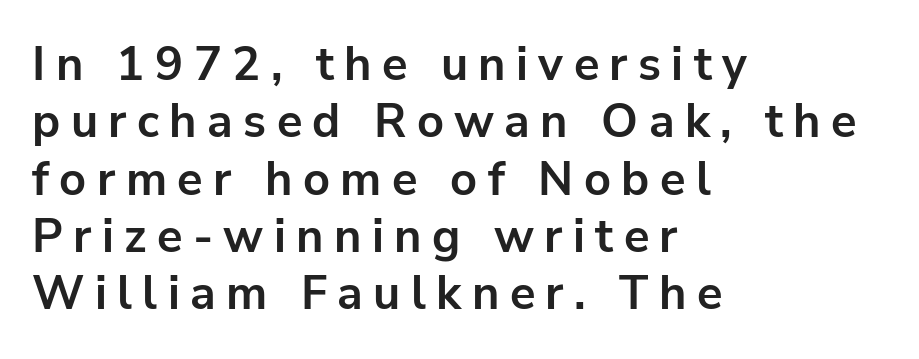
Words appear elongated and porous because spacing is wide. This is roman type, the default non-slanted kind. Is this a fixed-width face? No — the glyphs have proportional, varying widths. The font is running at its bold setting. Type style note: lacks serifs.
